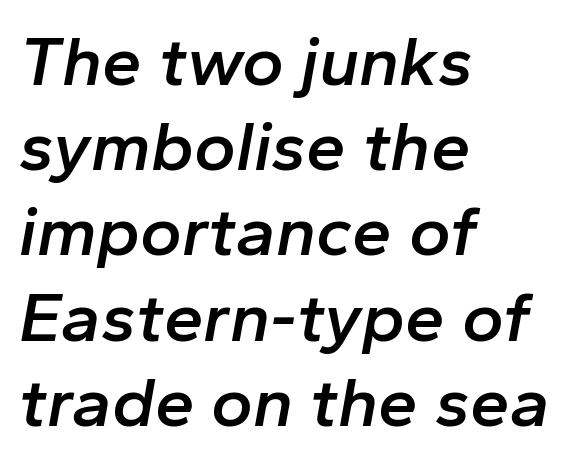
The image shows 71 px semibold type, italic (leaning right); set left-aligned, line spacing 1.2x, normal letter spacing, not underlined; low stroke contrast and a medium x-height.
